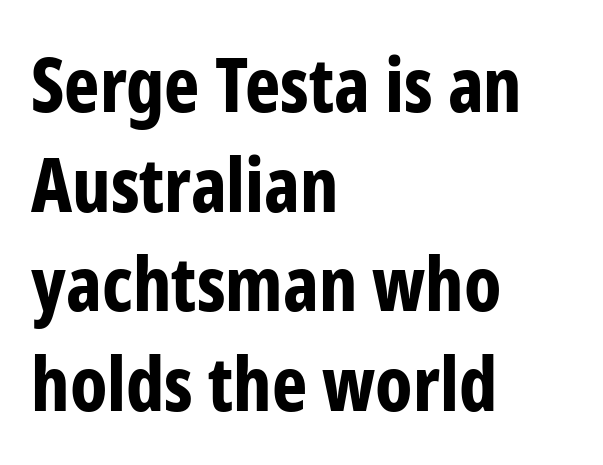
Q: Is the text bold? A: Yes.
Q: Is the text italic (slanted)? A: No, it is upright.
Q: Is the typeface a serif or a sans-serif typeface? A: Sans-serif.
Q: Is the text underlined? A: No.
Q: How is the paragraph aligned? A: Left-aligned.
Q: Is the spacing between letters normal or unusually wide? A: Normal.
Q: Is the spacing between lines tight, normal or loose? A: Normal.
Q: Width (condensed, normal, or wide)? A: Condensed.
Q: Stroke contrast? A: Low.
Q: x-height? A: Medium.
Q: Monospaced? A: No.
